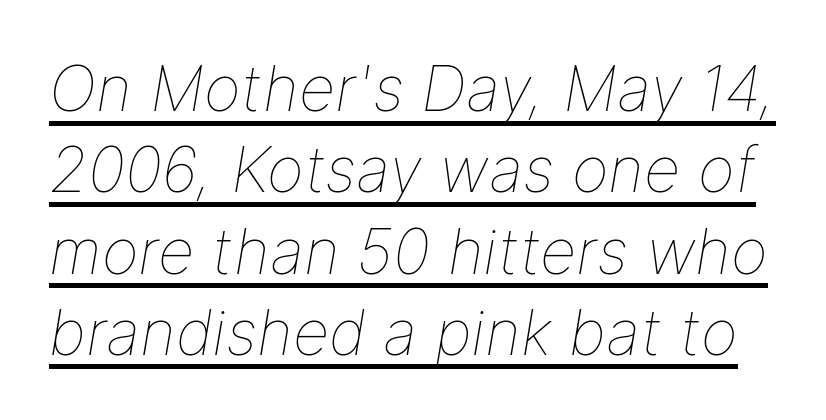
Proportional: the letters do not fall into vertical columns. Think standard paragraph weight, or any step lighter than that. An italicized treatment has been applied to the whole sample. Between one letter and the next there's only the usual sliver of space. Decoration check: the copy is underlined. The rows are spaced the way most documents space them.
